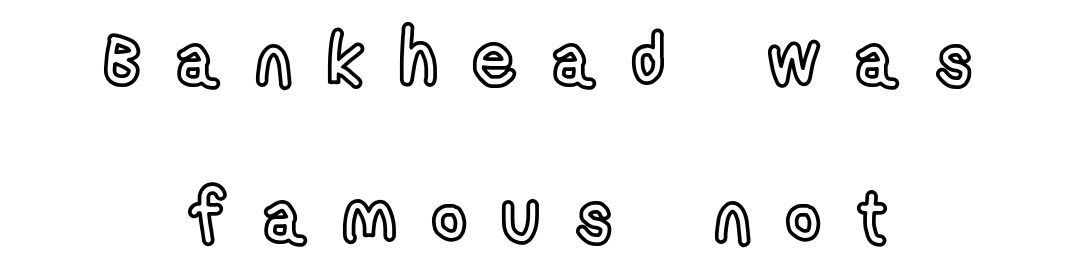
{"italic": "no", "width": "condensed", "x_height": "medium", "monospaced": "no", "underline": "no", "align": "center", "line_spacing": "loose", "line_spacing_ratio": 2.12, "letter_spacing": "wide", "letter_spacing_em": 0.49, "glyph_px": 74}
